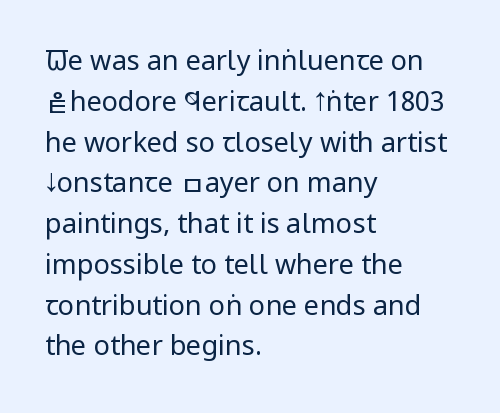
{"italic": "no", "bold": "no", "underline": "no", "align": "left", "line_spacing": "normal", "line_spacing_ratio": 1.51, "letter_spacing": "normal", "letter_spacing_em": 0.0, "glyph_px": 27}
